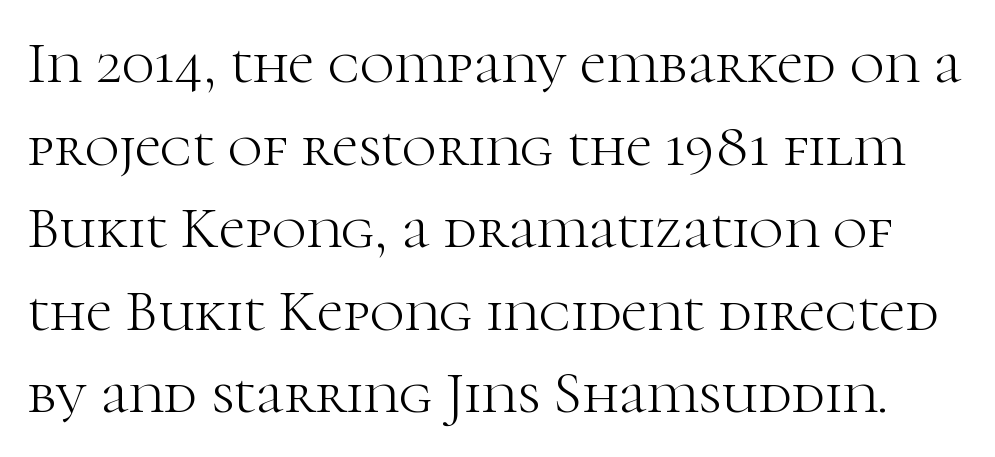
The image shows 59 px light serif type, upright; set normal line spacing (1.4x), normal letter spacing, not underlined; high stroke contrast and a medium x-height.
